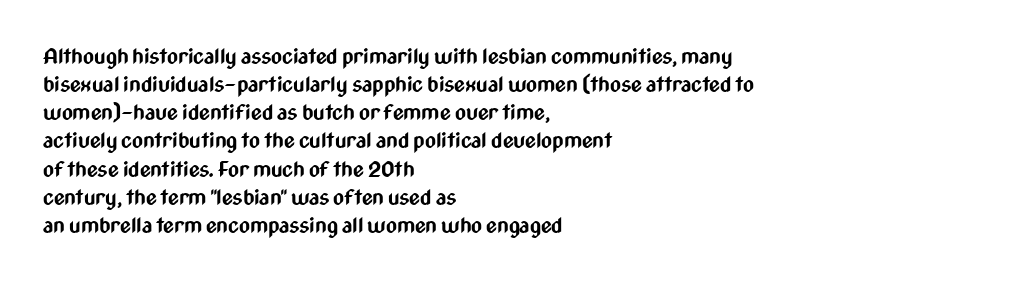
{"italic": "no", "bold": "yes", "underline": "no", "align": "left", "line_spacing": "normal", "line_spacing_ratio": 1.34, "letter_spacing": "normal", "letter_spacing_em": 0.0, "glyph_px": 21}
